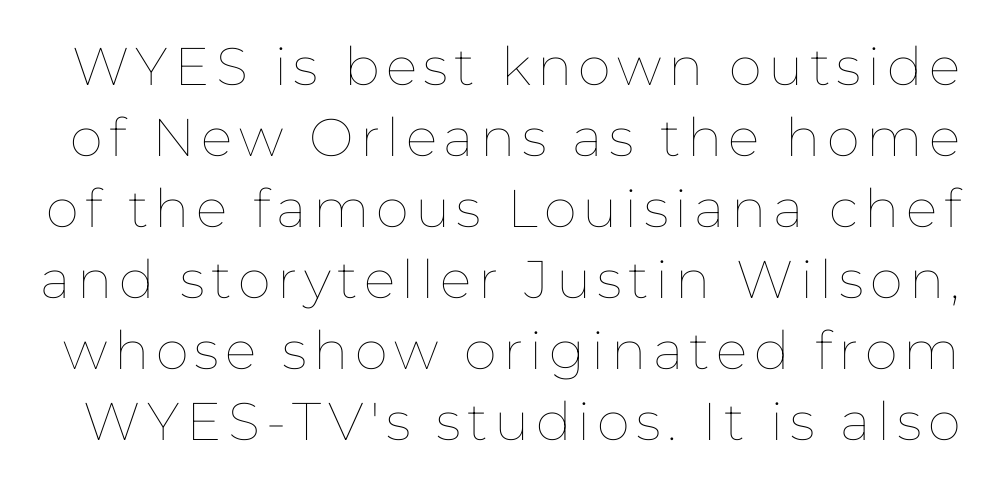
Q: Is the text bold? A: No.
Q: Is the text italic (slanted)? A: No, it is upright.
Q: Is the text underlined? A: No.
Q: Is the spacing between lines tight, normal or loose? A: Normal.
Q: Width (condensed, normal, or wide)? A: Normal.
Q: Stroke contrast? A: Low.
Q: x-height? A: Medium.
Q: Monospaced? A: No.
